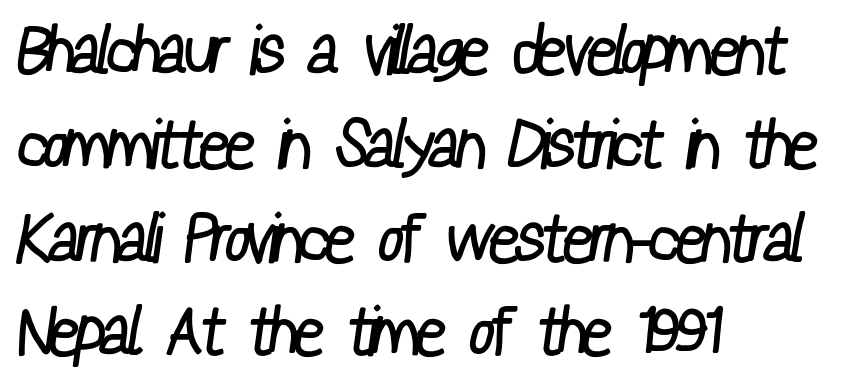
{"serif": "no", "bold": "no", "weight": "regular", "width": "condensed", "stroke_contrast": "low", "x_height": "medium", "monospaced": "no", "underline": "no", "align": "left", "line_spacing": "normal", "line_spacing_ratio": 1.4, "letter_spacing": "normal", "letter_spacing_em": 0.0, "glyph_px": 67}
